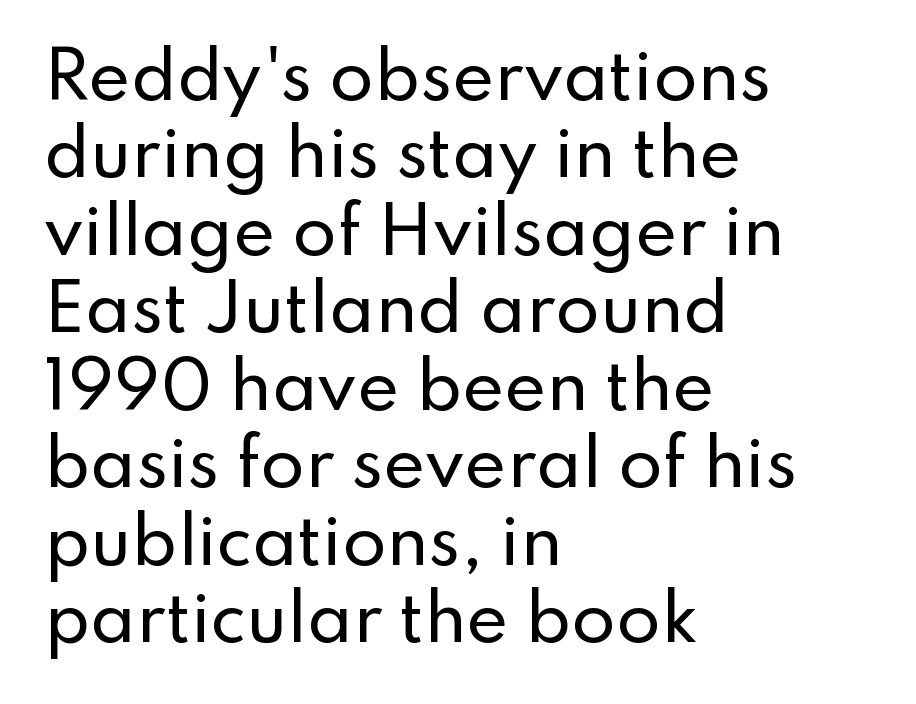
The image shows 64 px sans-serif type, upright; set left-aligned, line spacing 1.21x, normal letter spacing, not underlined; low stroke contrast and a small x-height.
